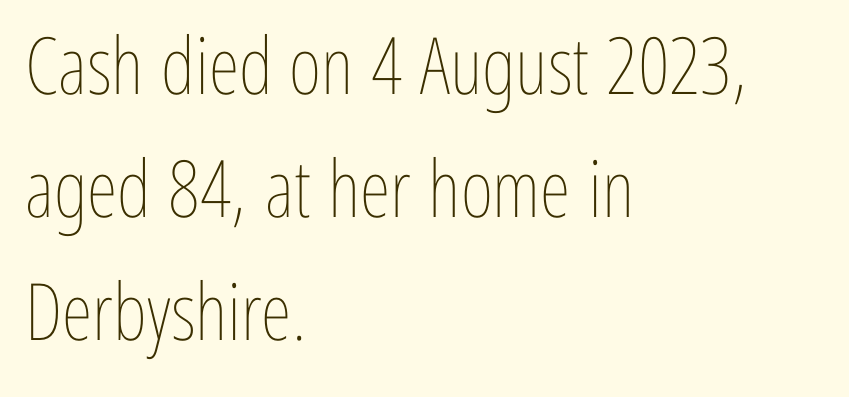
{"italic": "no", "bold": "no", "weight": "thin", "width": "condensed", "stroke_contrast": "low", "x_height": "medium", "monospaced": "no", "underline": "no", "align": "left", "line_spacing": "normal", "line_spacing_ratio": 1.56, "letter_spacing": "normal", "letter_spacing_em": 0.0, "glyph_px": 79}
